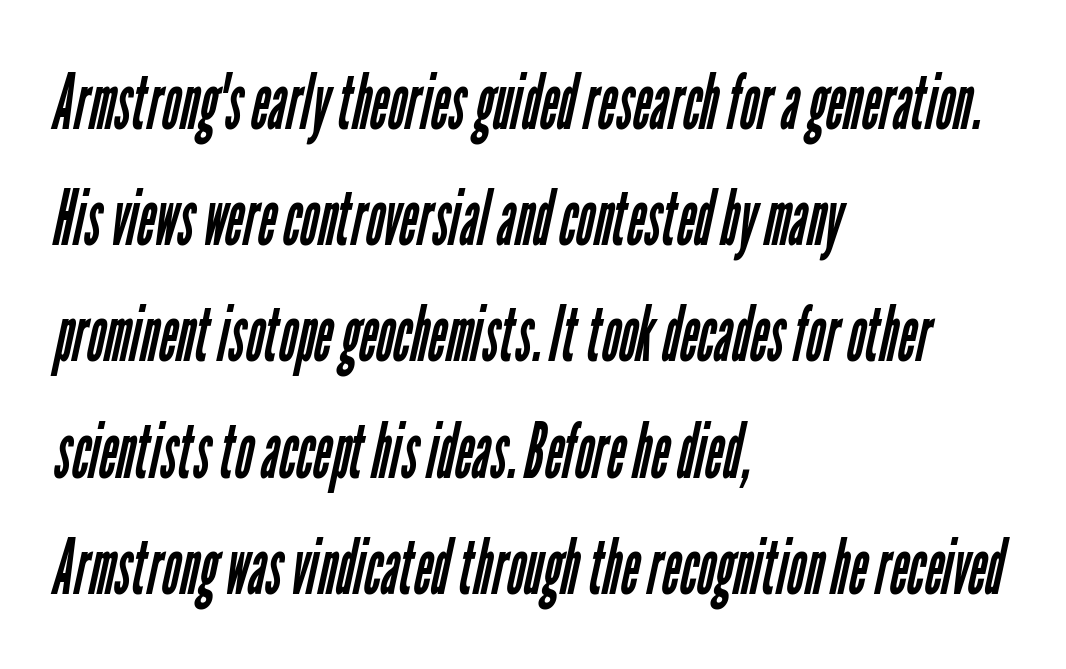
The lines are quadded left. The glyphs are unaccompanied by any horizontal stroke below them. Regular leading. These lines keep a tight, regular rhythm from letter to letter.
